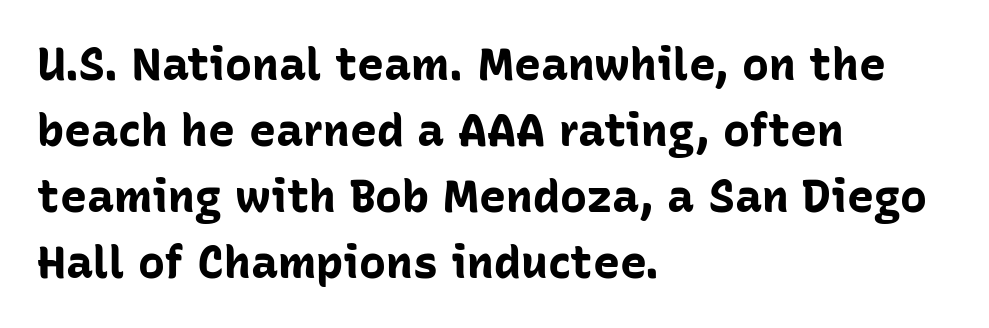
The image shows 45 px bold sans-serif type, upright; set left-aligned, normal line spacing (1.47x), normal letter spacing, not underlined; low stroke contrast and a medium x-height.
